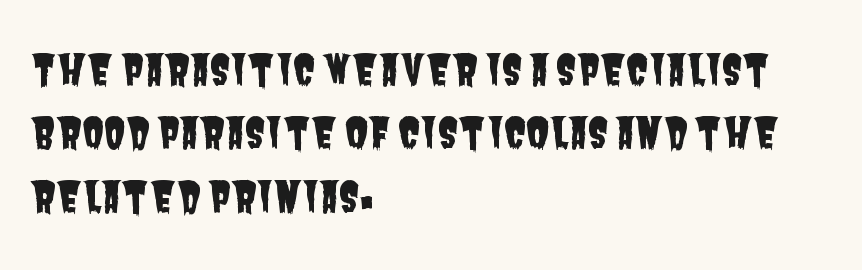
The image shows 42 px condensed sans-serif type; set left-aligned, normal line spacing (1.51x), normal letter spacing, not underlined; low stroke contrast and a large x-height.
